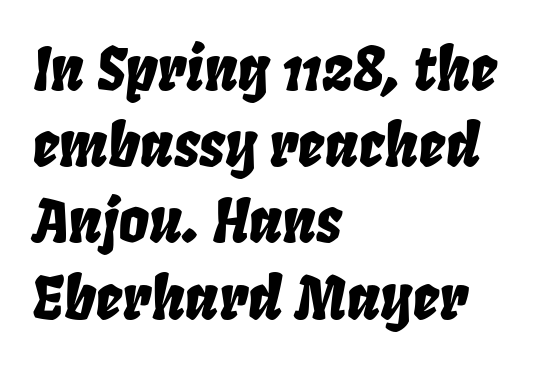
The image shows 60 px condensed type, italic (leaning right); set left-aligned, normal line spacing (1.27x), normal letter spacing, not underlined; low stroke contrast and a large x-height.
